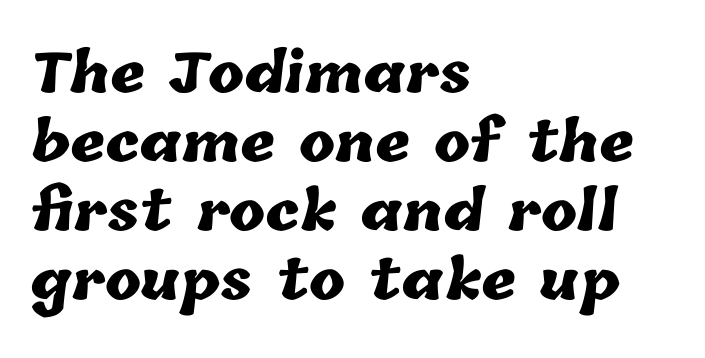
{"bold": "yes", "weight": "heavy", "width": "normal", "stroke_contrast": "low", "x_height": "medium", "monospaced": "no", "underline": "no", "align": "left", "line_spacing": "normal", "line_spacing_ratio": 1.28, "letter_spacing": "normal", "letter_spacing_em": 0.0, "glyph_px": 54}
